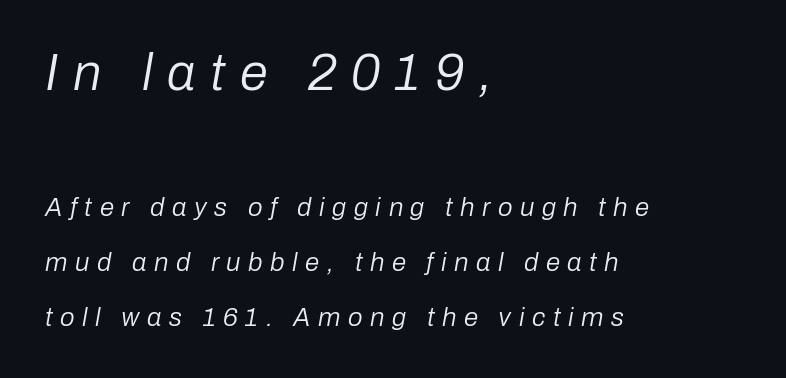
Characters follow at a spacing far wider than the type designer built in. Proportional: the letters do not fall into vertical columns. This is oblique type, the kind used for emphasis or titles. Horizontally, the lines are justified to the leading edge only.
